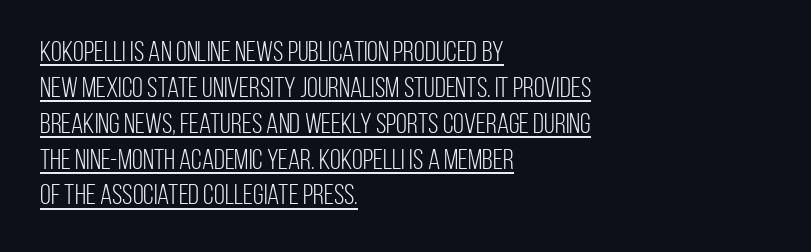
{"serif": "no", "italic": "no", "bold": "no", "weight": "light", "width": "condensed", "stroke_contrast": "low", "x_height": "large", "monospaced": "no", "underline": "yes", "align": "left", "line_spacing": "normal", "line_spacing_ratio": 1.28, "letter_spacing": "normal", "letter_spacing_em": 0.0, "glyph_px": 28}
